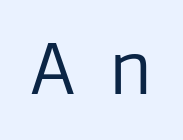
The image shows 68 px regular-weight sans-serif type, upright; set unusually wide letter spacing (+0.49 em), not underlined; low stroke contrast and a medium x-height.
